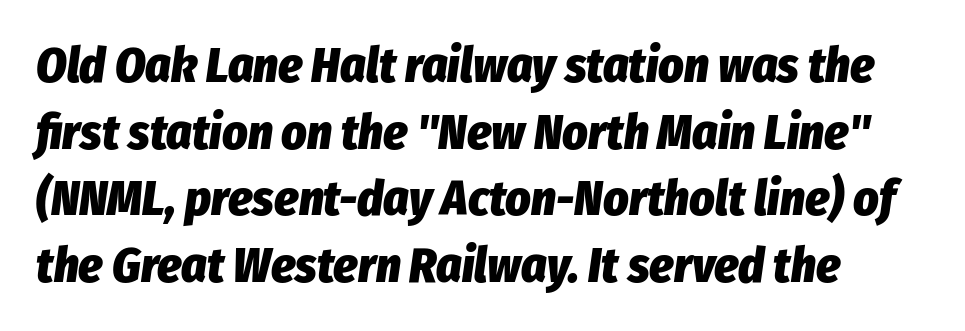
Q: Is the text bold? A: Yes.
Q: Is the text italic (slanted)? A: Yes, it leans right by about 8 degrees.
Q: Is the text underlined? A: No.
Q: Is the spacing between letters normal or unusually wide? A: Normal.
Q: Is the spacing between lines tight, normal or loose? A: Normal.
Q: Width (condensed, normal, or wide)? A: Condensed.
Q: Stroke contrast? A: Low.
Q: x-height? A: Medium.
Q: Monospaced? A: No.
